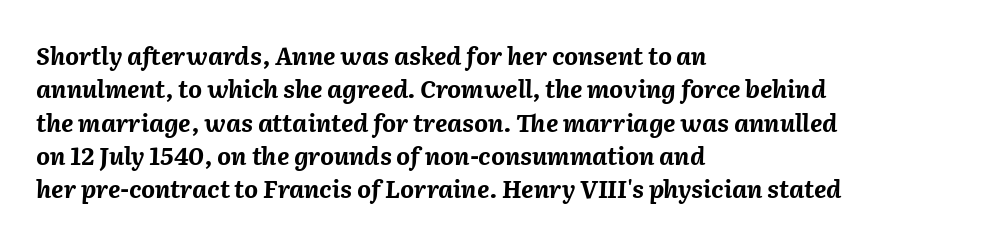
Q: Is the text bold? A: Yes.
Q: Is the text italic (slanted)? A: Yes, it leans right by about 2 degrees.
Q: Is the text underlined? A: No.
Q: How is the paragraph aligned? A: Left-aligned.
Q: Is the spacing between letters normal or unusually wide? A: Normal.
Q: Is the spacing between lines tight, normal or loose? A: Normal.
